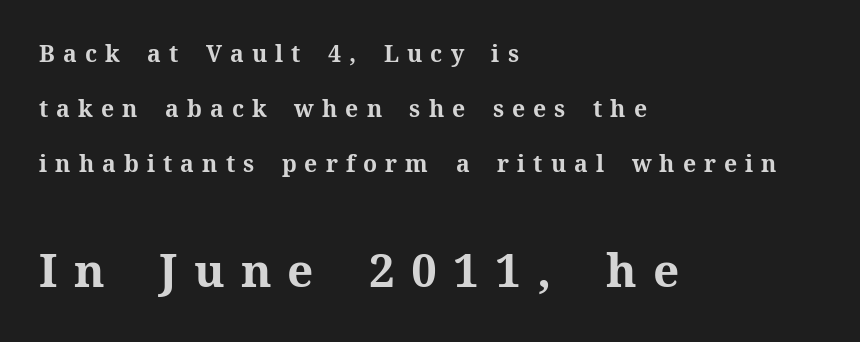
Characters follow at a spacing far wider than the type designer built in. Reading down the block, your eye returns to a fixed left position each line. Look at the stroke-to-counter ratio: heavy, a bold. The glyphs are unaccompanied by any horizontal stroke below them. Here the designer chose a conventional face with non-uniform glyph widths. Font category for this specimen: serif.
